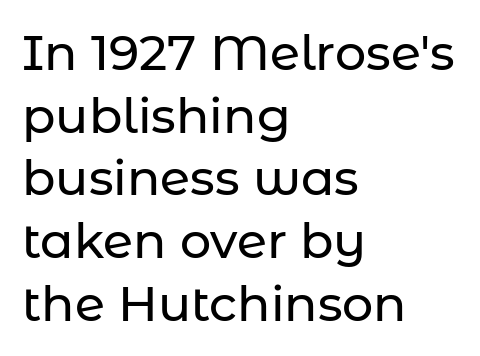
{"serif": "no", "italic": "no", "width": "normal", "stroke_contrast": "low", "x_height": "medium", "monospaced": "no", "underline": "no", "align": "left", "line_spacing": "normal", "line_spacing_ratio": 1.28, "letter_spacing": "normal", "letter_spacing_em": 0.0, "glyph_px": 49}
